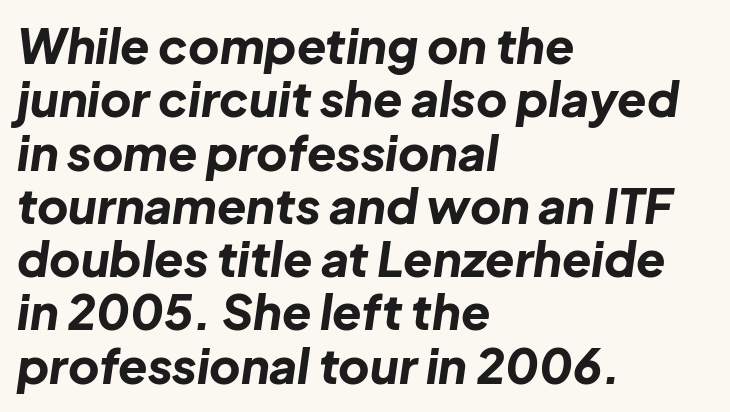
Q: Is the text bold? A: Yes.
Q: Is the text italic (slanted)? A: Yes, it leans right by about 8 degrees.
Q: Is the text underlined? A: No.
Q: How is the paragraph aligned? A: Left-aligned.
Q: Is the spacing between letters normal or unusually wide? A: Normal.
Q: Is the spacing between lines tight, normal or loose? A: Tight.
Q: Width (condensed, normal, or wide)? A: Normal.
Q: Stroke contrast? A: Low.
Q: x-height? A: Medium.
Q: Monospaced? A: No.
